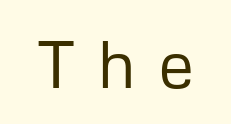
{"serif": "no", "italic": "no", "bold": "no", "weight": "regular", "width": "normal", "stroke_contrast": "low", "x_height": "medium", "monospaced": "no", "underline": "no", "letter_spacing": "wide", "letter_spacing_em": 0.32, "glyph_px": 67}
